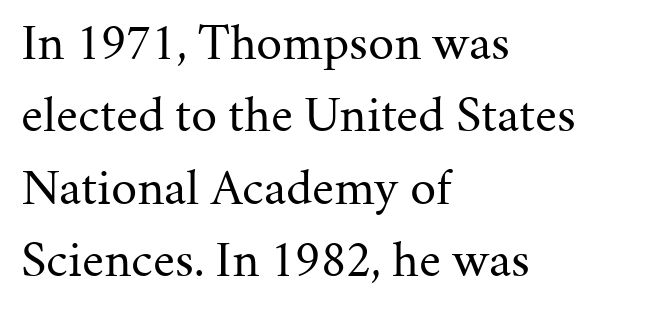
Q: Is the text bold? A: No.
Q: Is the text italic (slanted)? A: No, it is upright.
Q: Is the typeface a serif or a sans-serif typeface? A: Serif.
Q: Is the text underlined? A: No.
Q: How is the paragraph aligned? A: Left-aligned.
Q: Is the spacing between letters normal or unusually wide? A: Normal.
Q: Is the spacing between lines tight, normal or loose? A: Normal.
Q: Width (condensed, normal, or wide)? A: Normal.
Q: Stroke contrast? A: Medium.
Q: x-height? A: Medium.
Q: Monospaced? A: No.
